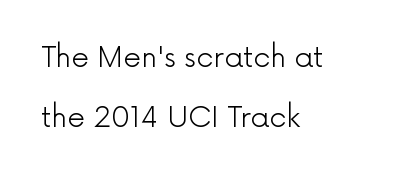
Q: Is the text bold? A: No.
Q: Is the text italic (slanted)? A: No, it is upright.
Q: Is the typeface a serif or a sans-serif typeface? A: Sans-serif.
Q: Is the text underlined? A: No.
Q: How is the paragraph aligned? A: Left-aligned.
Q: Is the spacing between letters normal or unusually wide? A: Normal.
Q: Is the spacing between lines tight, normal or loose? A: Loose.
Q: Width (condensed, normal, or wide)? A: Normal.
Q: x-height? A: Medium.
Q: Monospaced? A: No.
